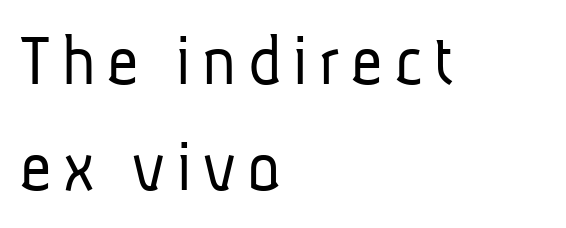
A typesetter would call this leading conventional body-copy spacing. Teacher's note: observe the even left margin — that is flush-left alignment. The font family rendered here belongs to the sans-serif group. Do the characters align in a grid? No, the font is proportional. Compared with a typical body face, this is equally light or lighter still.
